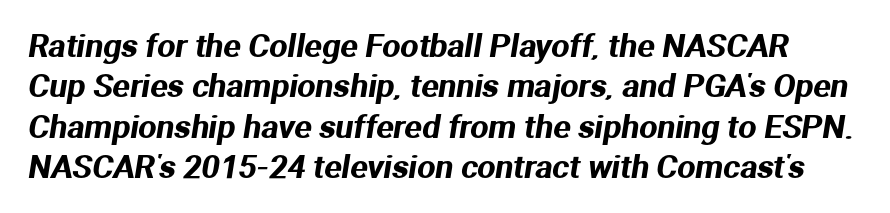
{"serif": "no", "width": "normal", "stroke_contrast": "medium", "x_height": "medium", "monospaced": "no", "underline": "no", "line_spacing": "normal", "line_spacing_ratio": 1.26, "letter_spacing": "normal", "letter_spacing_em": 0.0, "glyph_px": 32}
